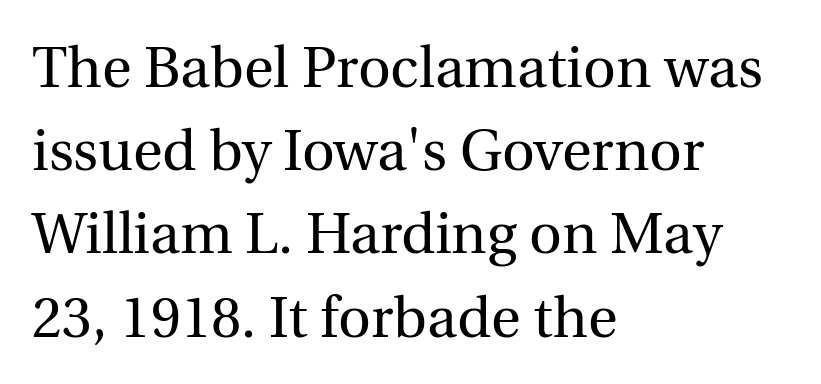
Regarding serifs, this sample has them. The letters advance in unequal steps, a hallmark of proportional type. The weight would be labelled regular, book, light, or lighter still. Horizontal alignment here is leftward, the default for most running prose.
